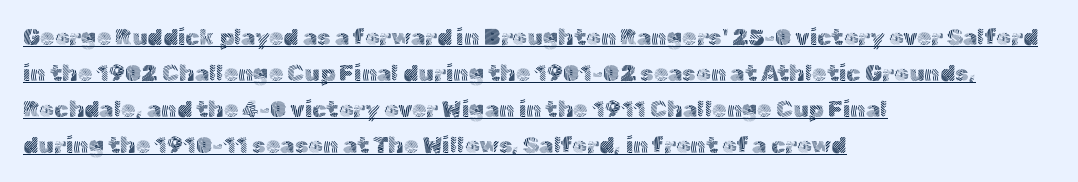
The image shows 23 px text type, upright; set left-aligned, normal line spacing (1.56x), normal letter spacing, underlined.
